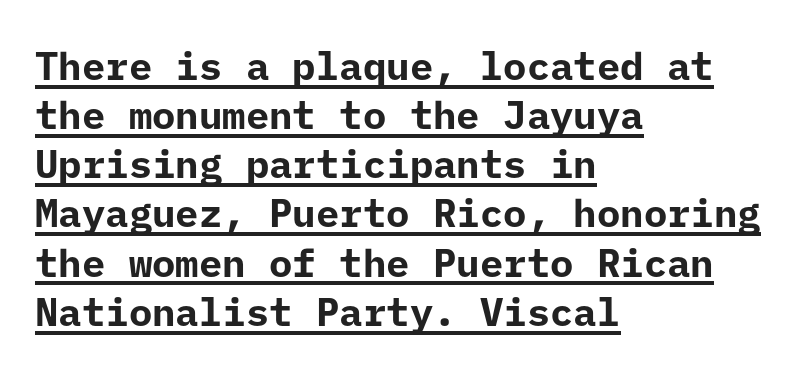
{"serif": "no", "italic": "no", "bold": "yes", "weight": "bold", "width": "normal", "stroke_contrast": "low", "x_height": "medium", "underline": "yes", "align": "left", "line_spacing": "normal", "line_spacing_ratio": 1.26, "letter_spacing": "normal", "letter_spacing_em": 0.0, "glyph_px": 39}
